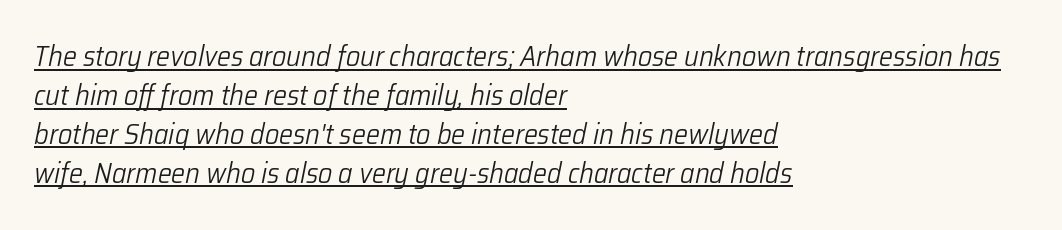
Think of a printed novel: that variable character pitch is what you see here. Nothing heavy about these letters — not bold at all. What stands out about the letter spacing? Nothing — it is the standard amount. Is the type slanted? Yes — the strokes lean at a clear angle. This rendering features underlined lettering.
